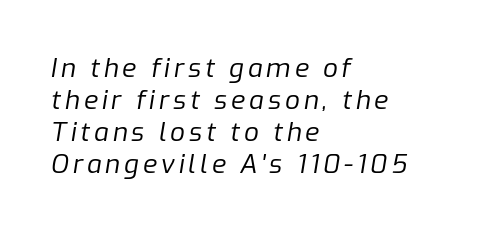
The image shows 26 px text type, italic (leaning right); set left-aligned, line spacing 1.23x, not underlined.
